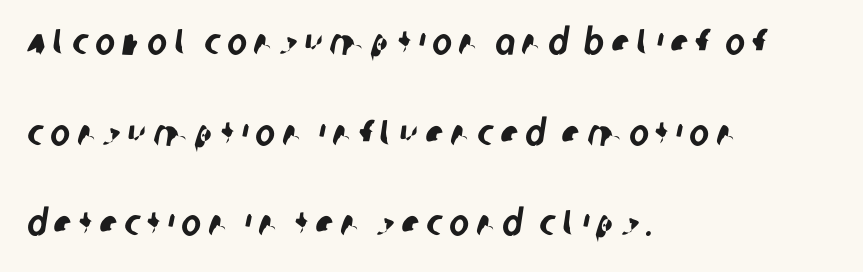
Q: Is the typeface a serif or a sans-serif typeface? A: Sans-serif.
Q: Is the text underlined? A: No.
Q: How is the paragraph aligned? A: Left-aligned.
Q: Is the spacing between lines tight, normal or loose? A: Loose.
Q: Width (condensed, normal, or wide)? A: Condensed.
Q: Stroke contrast? A: Low.
Q: x-height? A: Large.
Q: Monospaced? A: No.
